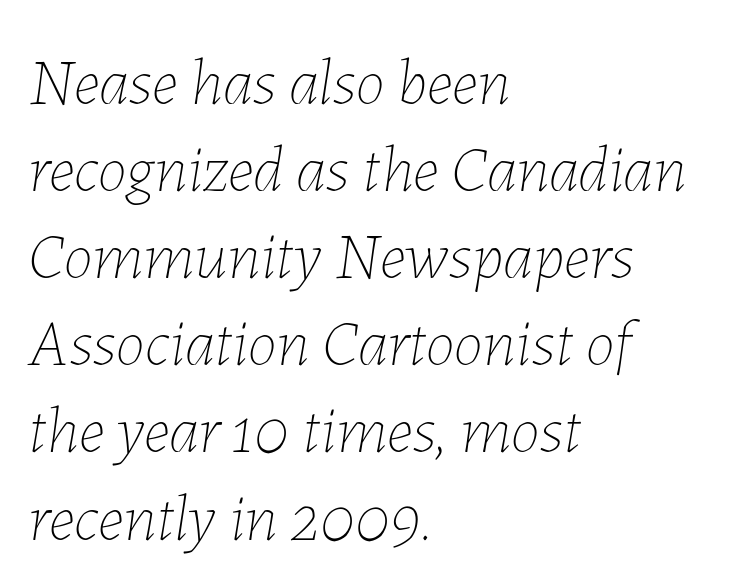
Is this a fixed-width face? No — the glyphs have proportional, varying widths. Nothing unusual about the tracking: characters are spaced as the font intends. There's an unmistakable incline to the writing here. Where is the straight margin? On the left. Horizontal bands of white between lines are of average thickness.
